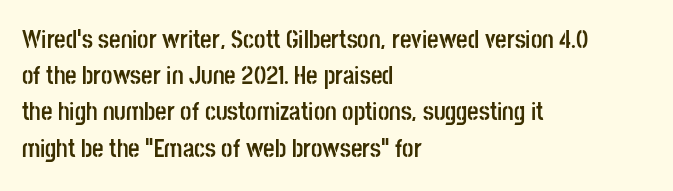
Typesetter's note: full bold, strokes at maximum text heaviness. Rendered with straight, roman letterforms. The line-height multiplier appears to be the usual default. Words appear dense and cohesive because spacing is normal. A student would call this left alignment; a typographer would say flush left, rag right. The baseline area is clear.
